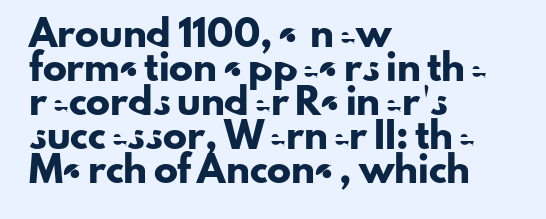
Each word holds together tightly as a unit, with standard inter-letter gaps. Horizontally, the lines are justified to the leading edge only. Check the space under the baseline: it is left empty. Leading matches the norm, producing a regular column.
